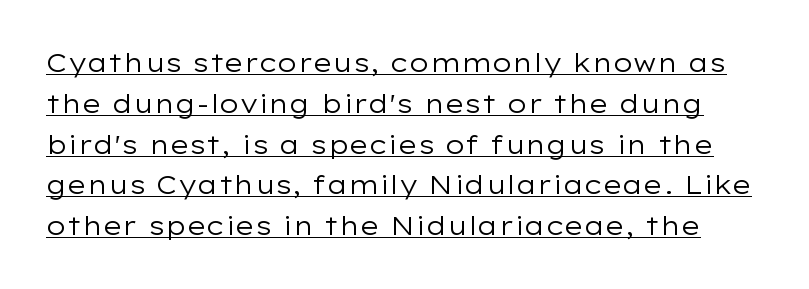
{"italic": "no", "bold": "no", "underline": "yes", "line_spacing": "normal", "line_spacing_ratio": 1.57, "letter_spacing": "normal", "letter_spacing_em": 0.0, "glyph_px": 26}
